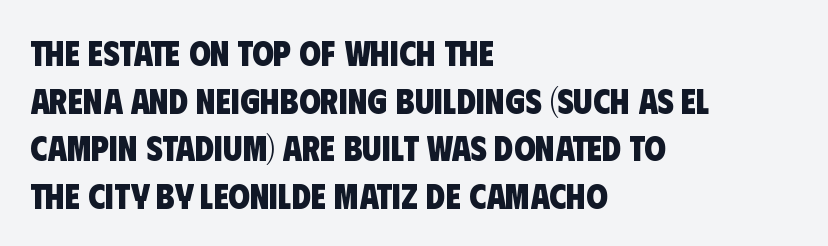
{"serif": "no", "bold": "yes", "weight": "heavy", "width": "condensed", "stroke_contrast": "low", "x_height": "large", "monospaced": "no", "underline": "no", "align": "left", "line_spacing": "normal", "line_spacing_ratio": 1.36, "letter_spacing": "normal", "letter_spacing_em": 0.0, "glyph_px": 35}
